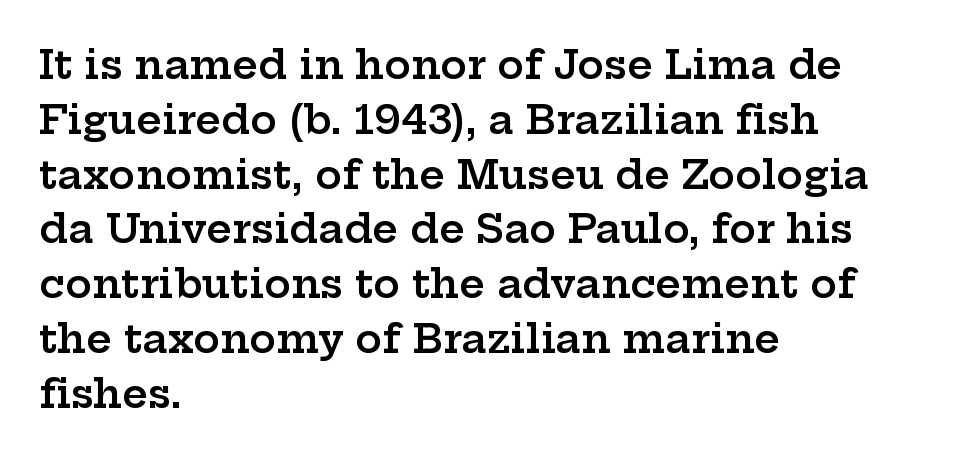
The letters stand straight up with perfectly vertical stems. A typesetter would call this zero additional tracking. What kind of face is this? One with serifs. Words float on clear page, feet unadorned.
